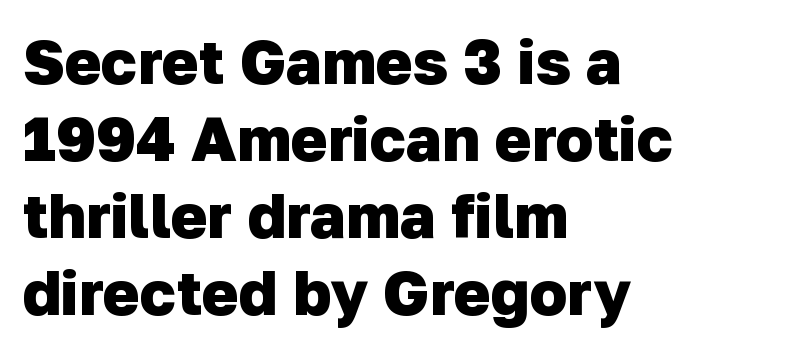
The rendering uses natural spacing where letterforms have individual widths. These lines carry a lot of weight — the face is fully bold. Short and long lines alike share a common starting point at left. Serif or sans? Sans — the stroke terminals are bare.
